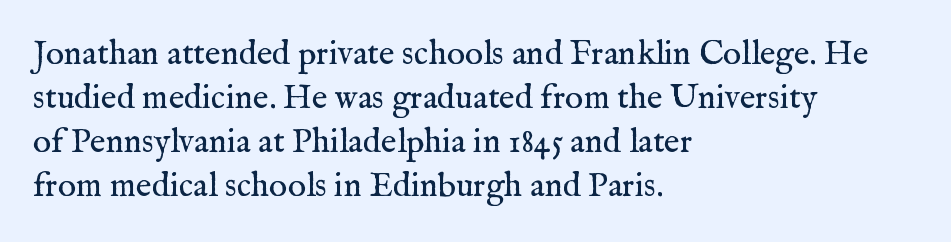
The face looks like a standard text weight, possibly lighter. Proportional: the letters do not fall into vertical columns. A typesetter would call this zero additional tracking. The block of text has a typical density, with ordinary space between rows. The typography opts for an upright posture over an oblique one.
